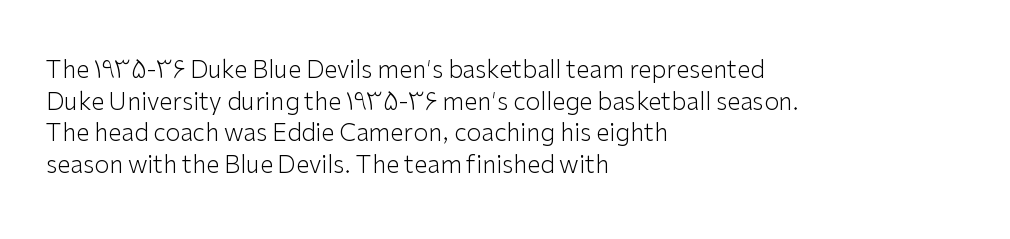
Q: Is the text bold? A: No.
Q: Is the text italic (slanted)? A: No, it is upright.
Q: Is the text underlined? A: No.
Q: How is the paragraph aligned? A: Left-aligned.
Q: Is the spacing between letters normal or unusually wide? A: Normal.
Q: Is the spacing between lines tight, normal or loose? A: Normal.
